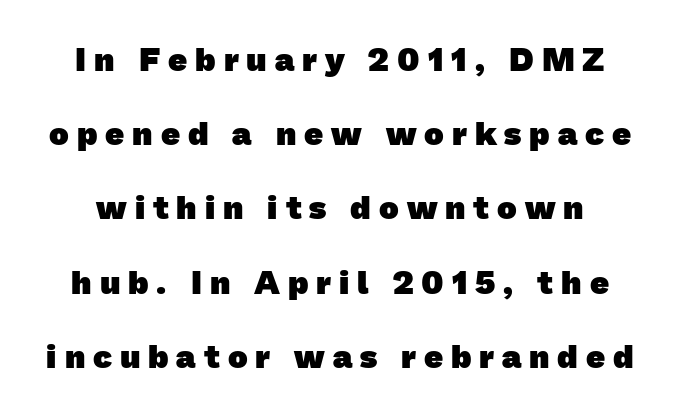
Varying glyph widths throughout — classic text-font behaviour. Serifs: no, the terminals of the letterforms are clean. Display-style spreading of the glyphs; the letterfit is very open. How would I describe the line gaps? Wide and relaxed. Plain, unruled lines of type.
